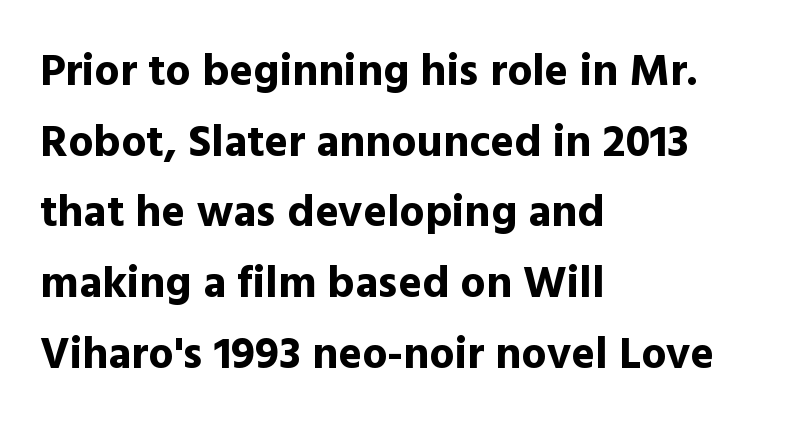
The image shows 45 px bold sans-serif type, upright; set left-aligned, normal line spacing (1.57x), normal letter spacing, not underlined; a medium x-height.
